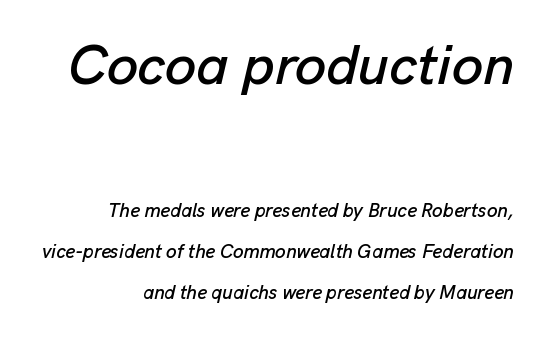
{"italic": "yes", "lean": "right", "slant_degrees": 13, "width": "normal", "stroke_contrast": "low", "x_height": "medium", "monospaced": "no", "underline": "no", "align": "right", "line_spacing": "loose", "line_spacing_ratio": 2.16, "letter_spacing": "normal", "letter_spacing_em": 0.0, "larger_block": "first", "size_ratio": 2.95, "glyph_px": 56}
